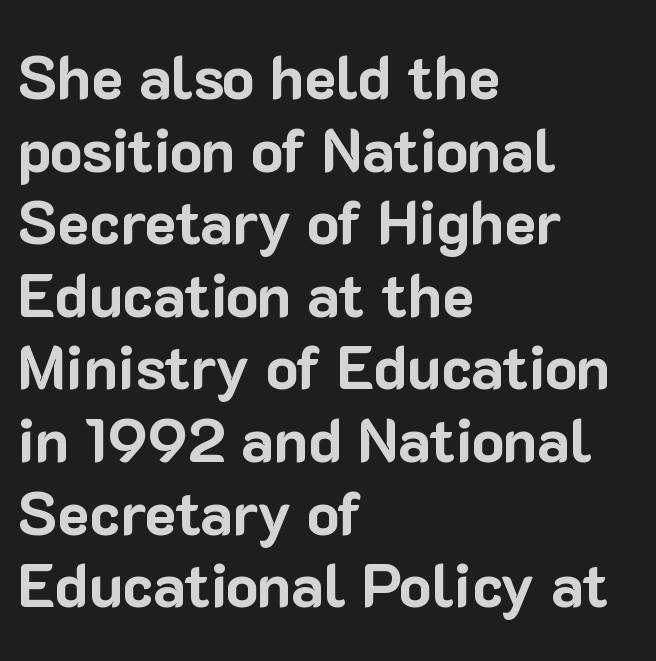
Strokes here are thick enough to call this a true bold. A typesetter would call this zero additional tracking. Notice how the passage keeps a crisp vertical edge on the left only. Honestly, there is no underline to notice here at all.
